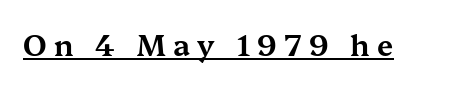
Letterform terminals end in serifs throughout the passage. The tracking reads as deliberately expanded to a designer's eye. Upright lettering throughout. Quick note: underline on. Spacing verdict: proportional, widths tailored to each character.
